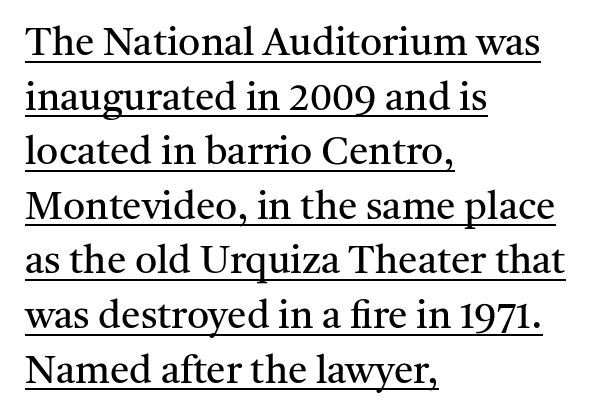
The passage is arranged the way most books set body copy — flush left. The designer went with a serif here, giving each stem small feet. Here the designer chose a conventional face with non-uniform glyph widths. The font sits on the lighter half of the weight spectrum, regular included. The gaps between neighbouring characters are ordinary and unremarkable.
